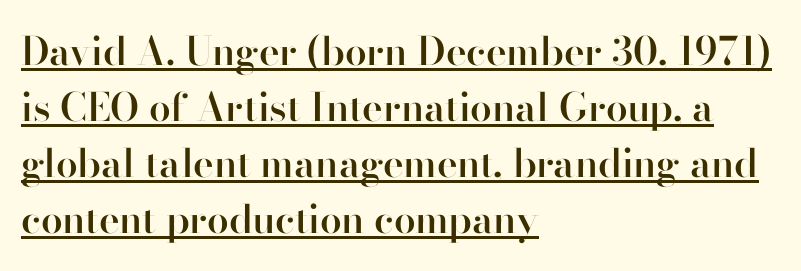
{"serif": "no", "italic": "no", "bold": "semi", "weight": "semibold", "width": "normal", "stroke_contrast": "high", "x_height": "small", "monospaced": "no", "underline": "yes", "align": "left", "line_spacing": "normal", "line_spacing_ratio": 1.44, "letter_spacing": "normal", "letter_spacing_em": 0.0, "glyph_px": 39}
